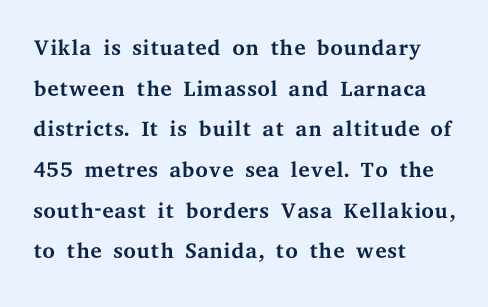
{"serif": "yes", "italic": "no", "bold": "no", "weight": "regular", "width": "wide", "stroke_contrast": "medium", "x_height": "medium", "monospaced": "no", "underline": "no", "align": "left", "line_spacing": "normal", "line_spacing_ratio": 1.27, "letter_spacing": "normal", "letter_spacing_em": 0.0, "glyph_px": 32}
